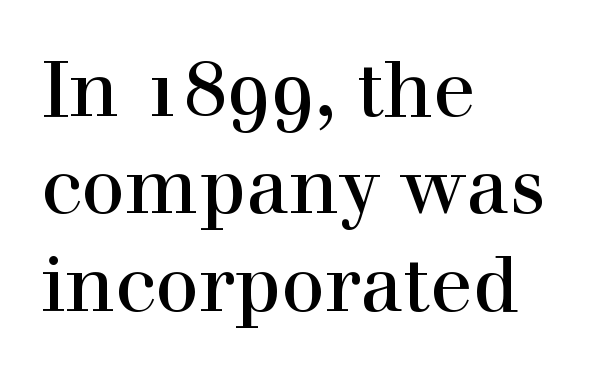
Q: Is the text italic (slanted)? A: No, it is upright.
Q: Is the typeface a serif or a sans-serif typeface? A: Serif.
Q: Is the text underlined? A: No.
Q: How is the paragraph aligned? A: Left-aligned.
Q: Is the spacing between letters normal or unusually wide? A: Normal.
Q: Is the spacing between lines tight, normal or loose? A: Normal.
Q: Width (condensed, normal, or wide)? A: Normal.
Q: x-height? A: Medium.
Q: Monospaced? A: No.
